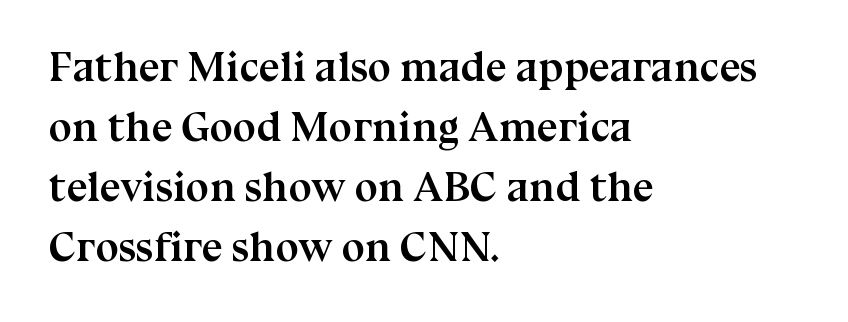
The image shows 42 px semibold serif type, upright; set left-aligned, normal line spacing (1.43x), normal letter spacing, not underlined; medium stroke contrast and a medium x-height.
